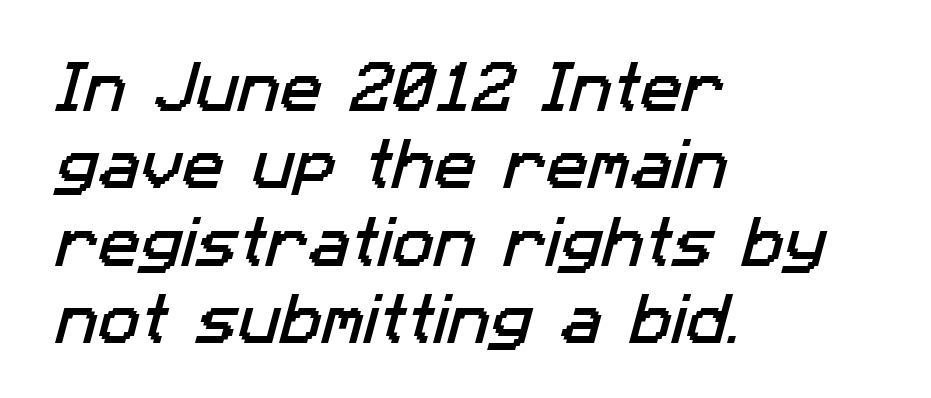
Notice how the passage keeps a crisp vertical edge on the left only. A sans-serif font was chosen for this passage. Standard letterfit; no display-style spreading of the glyphs. Regarding leading, the lines here are spaced in the standard way. The words here are not underlined. The passage shown is typed in a proportional face where columns would drift.
